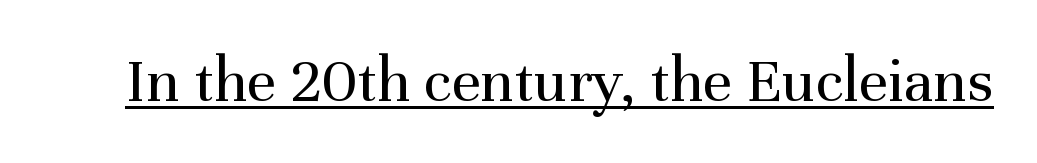
{"serif": "yes", "italic": "no", "bold": "no", "weight": "regular", "width": "normal", "stroke_contrast": "medium", "x_height": "medium", "monospaced": "no", "underline": "yes", "letter_spacing": "normal", "letter_spacing_em": 0.0, "glyph_px": 64}
